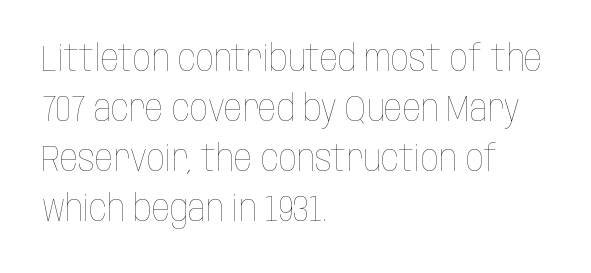
Q: Is the text bold? A: No.
Q: Is the text italic (slanted)? A: No, it is upright.
Q: Is the text underlined? A: No.
Q: How is the paragraph aligned? A: Left-aligned.
Q: Is the spacing between letters normal or unusually wide? A: Normal.
Q: Is the spacing between lines tight, normal or loose? A: Normal.
Q: Width (condensed, normal, or wide)? A: Condensed.
Q: Stroke contrast? A: Low.
Q: x-height? A: Large.
Q: Monospaced? A: No.
